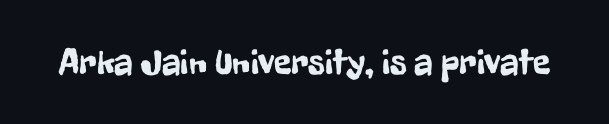
{"serif": "no", "italic": "no", "width": "condensed", "stroke_contrast": "low", "x_height": "medium", "monospaced": "no", "underline": "no", "letter_spacing": "normal", "letter_spacing_em": 0.0, "glyph_px": 36}
